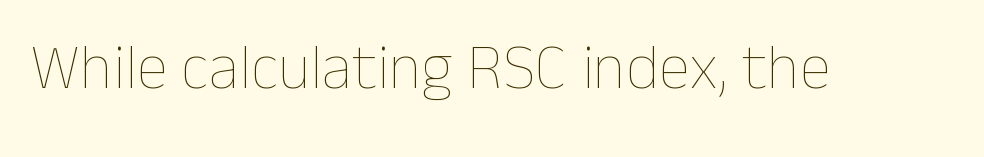
The image shows 64 px thin type, upright; set normal letter spacing, not underlined; low stroke contrast and a medium x-height.
